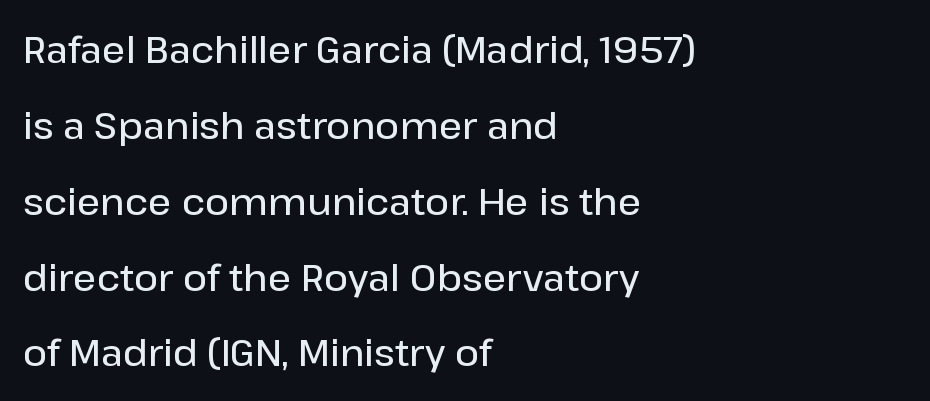
Looks like regular typesetting: each glyph gets only the width it needs. This is moderately heavy type, rendered in semibold. Glance below the letters and you will spot only blank space. Notice how the stems are strictly vertical — no italics here.
